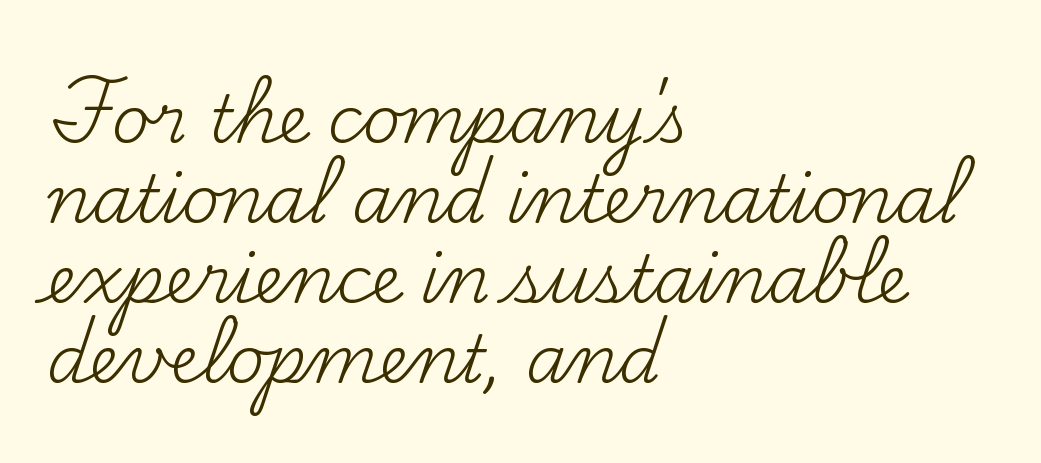
The image shows 66 px regular-weight serif type; set left-aligned, line spacing 1.21x, normal letter spacing, not underlined; medium stroke contrast and a small x-height.
